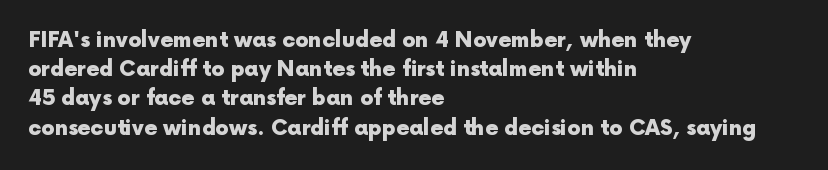
The image shows 21 px bold type, upright; set left-aligned, normal line spacing (1.39x), normal letter spacing, not underlined.
